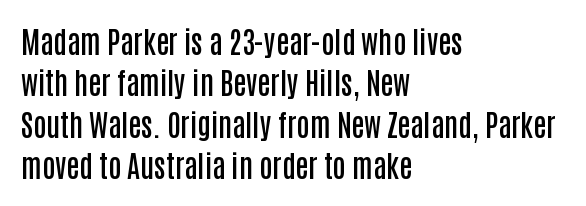
Look at the stroke-to-counter ratio: somewhat heavy, a semibold. The tracking reads as untouched default to a designer's eye. Is there much room between lines? A standard amount, neither cramped nor airy. Ordinary non-slanted type is in use. Left-aligned paragraph, ragged on the right. The glyphs are unaccompanied by any horizontal stroke below them.
